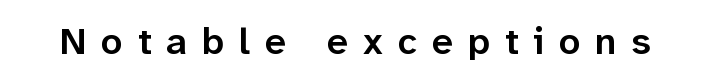
{"serif": "no", "italic": "no", "bold": "semi", "weight": "semibold", "width": "normal", "stroke_contrast": "low", "x_height": "medium", "monospaced": "no", "underline": "no", "letter_spacing": "wide", "letter_spacing_em": 0.39, "glyph_px": 38}
